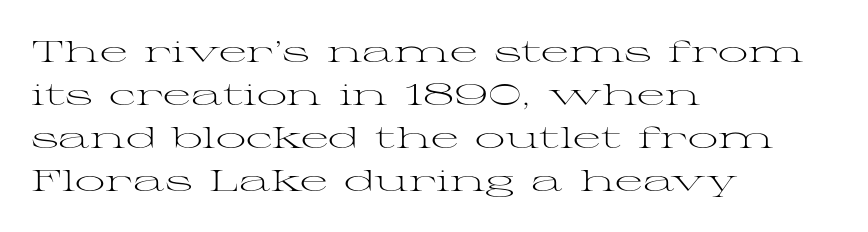
Q: Is the text bold? A: No.
Q: Is the text italic (slanted)? A: No, it is upright.
Q: Is the typeface a serif or a sans-serif typeface? A: Serif.
Q: Is the text underlined? A: No.
Q: How is the paragraph aligned? A: Left-aligned.
Q: Is the spacing between letters normal or unusually wide? A: Normal.
Q: Is the spacing between lines tight, normal or loose? A: Normal.
Q: Width (condensed, normal, or wide)? A: Wide.
Q: Stroke contrast? A: Medium.
Q: x-height? A: Medium.
Q: Monospaced? A: No.
